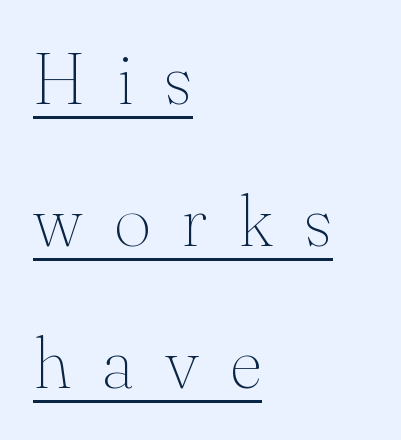
The image shows 72 px thin serif type, upright; set left-aligned, loose line spacing (1.97x), unusually wide letter spacing (+0.43 em), underlined; medium stroke contrast and a small x-height.
